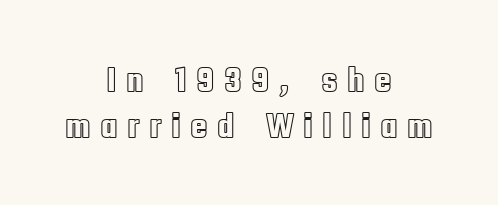
Q: Is the text italic (slanted)? A: No, it is upright.
Q: Is the text underlined? A: No.
Q: How is the paragraph aligned? A: Centered.
Q: Is the spacing between letters normal or unusually wide? A: Unusually wide.
Q: Is the spacing between lines tight, normal or loose? A: Normal.
Q: Width (condensed, normal, or wide)? A: Condensed.
Q: x-height? A: Large.
Q: Monospaced? A: No.
